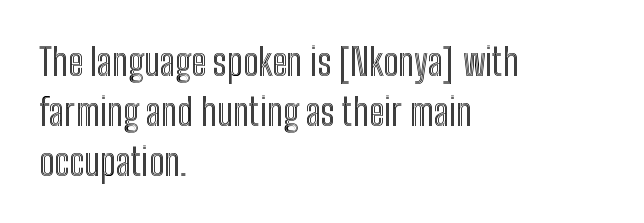
Q: Is the text italic (slanted)? A: No, it is upright.
Q: Is the text underlined? A: No.
Q: How is the paragraph aligned? A: Left-aligned.
Q: Is the spacing between letters normal or unusually wide? A: Normal.
Q: Is the spacing between lines tight, normal or loose? A: Normal.
Q: Width (condensed, normal, or wide)? A: Condensed.
Q: x-height? A: Medium.
Q: Monospaced? A: No.
